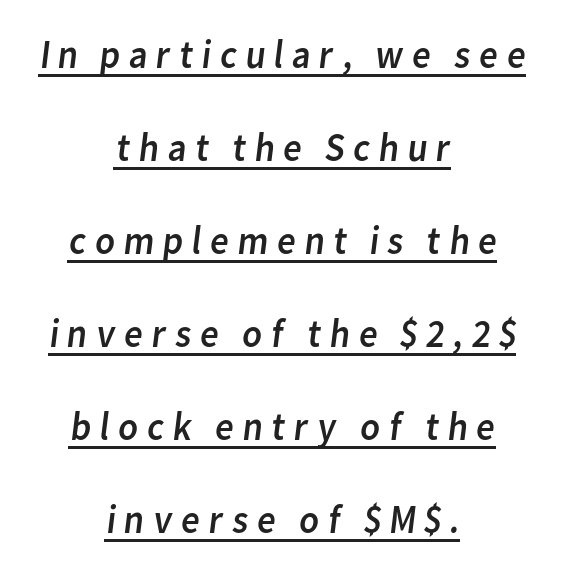
{"serif": "no", "bold": "no", "weight": "regular", "width": "normal", "stroke_contrast": "low", "x_height": "medium", "monospaced": "no", "underline": "yes", "align": "center", "line_spacing": "loose", "line_spacing_ratio": 2.27, "glyph_px": 41}
